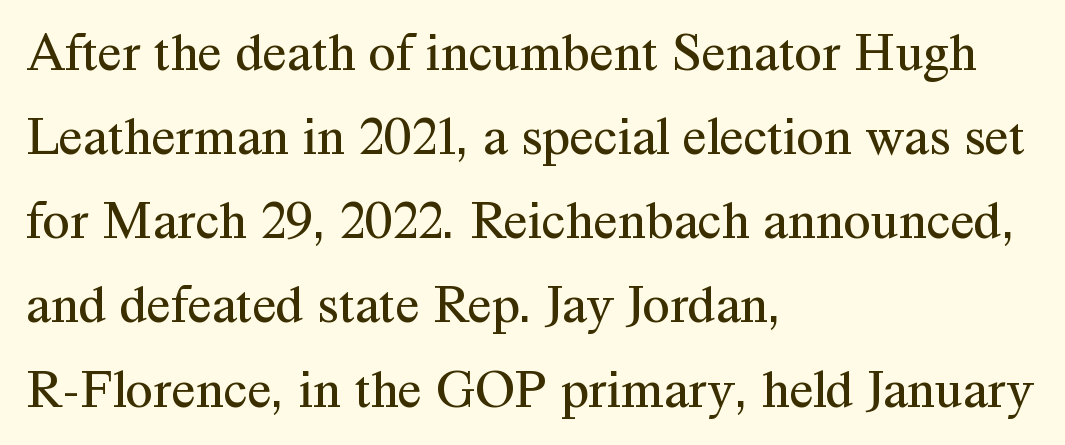
Q: Is the text bold? A: No.
Q: Is the text italic (slanted)? A: No, it is upright.
Q: Is the typeface a serif or a sans-serif typeface? A: Serif.
Q: Is the text underlined? A: No.
Q: How is the paragraph aligned? A: Left-aligned.
Q: Is the spacing between letters normal or unusually wide? A: Normal.
Q: Is the spacing between lines tight, normal or loose? A: Normal.
Q: Width (condensed, normal, or wide)? A: Normal.
Q: Stroke contrast? A: Medium.
Q: x-height? A: Medium.
Q: Monospaced? A: No.
